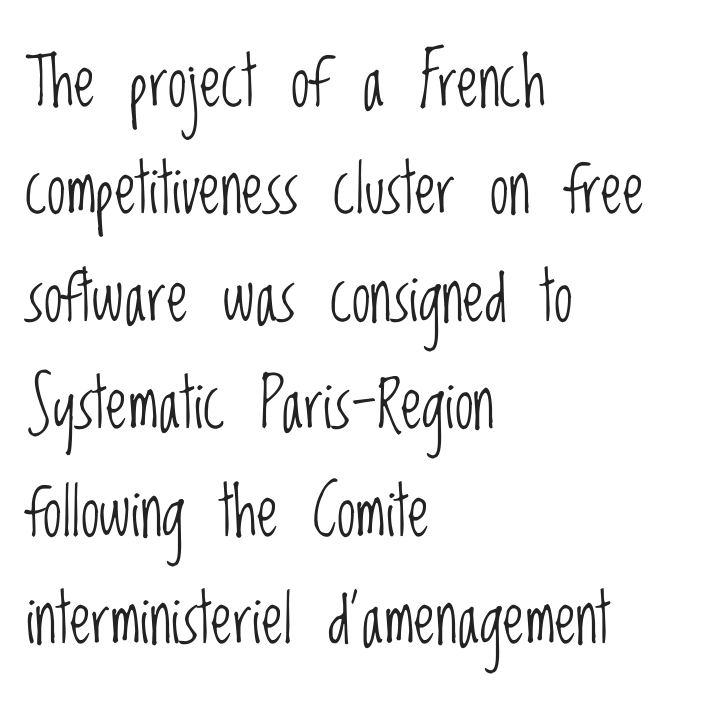
The image shows 68 px light, condensed sans-serif type, upright; set left-aligned, normal line spacing (1.58x), normal letter spacing, not underlined; low stroke contrast and a large x-height.
